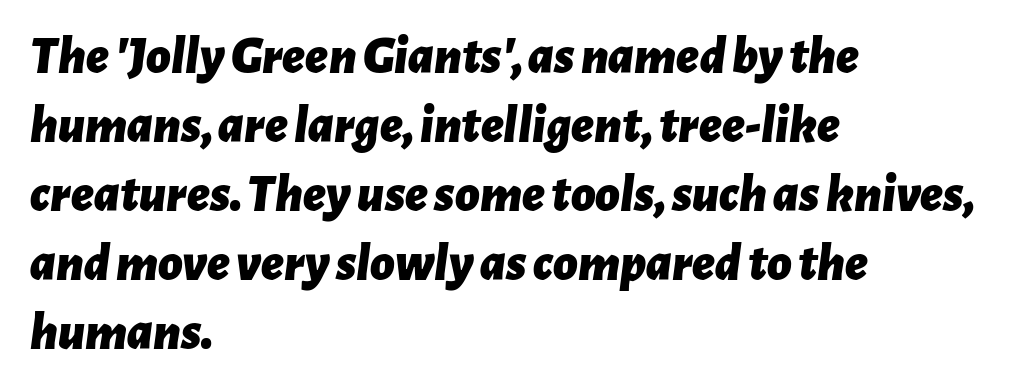
These lines sit exactly where default settings would place them. Spacing verdict: proportional, widths tailored to each character. Lines of text with bare space underneath. These lines carry a lot of weight — the face is fully bold. Honestly, the letter spacing is just normal — you wouldn't notice it.
